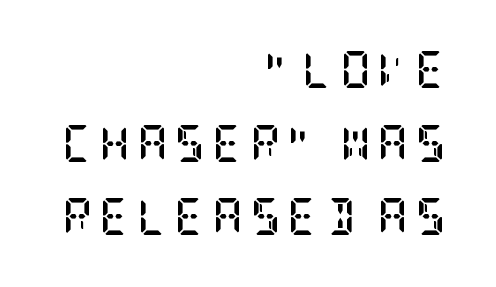
The image shows 37 px semibold, condensed serif type, upright; set right-aligned, loose line spacing (1.99x), unusually wide letter spacing (+0.2 em), not underlined; low stroke contrast and a large x-height.
